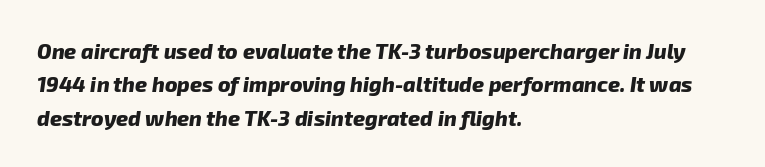
The image shows 21 px bold type; set left-aligned, normal line spacing (1.59x), normal letter spacing, not underlined.
